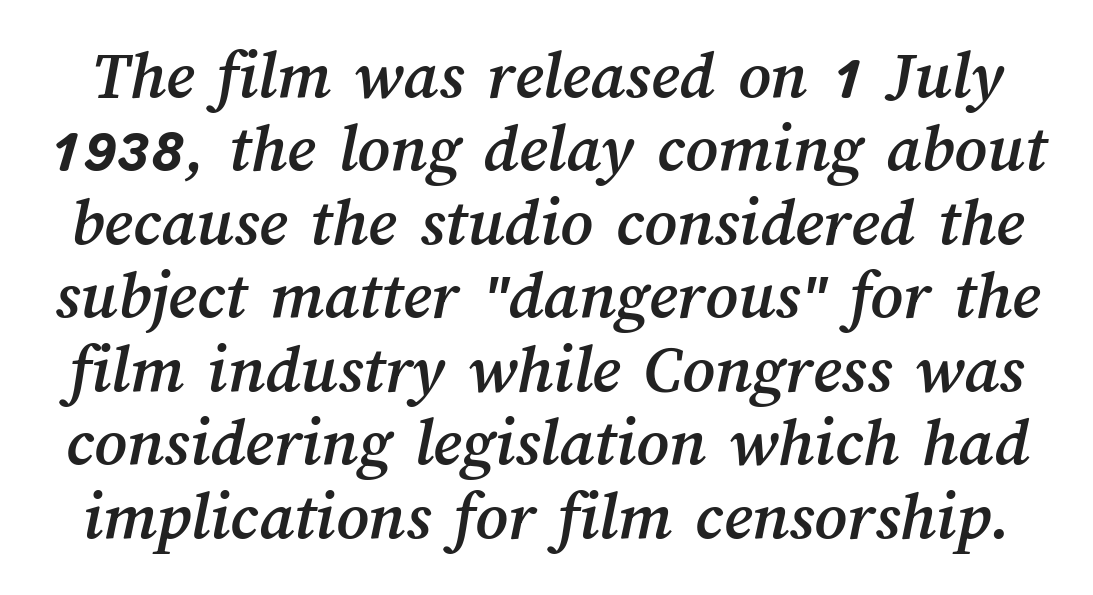
Q: Is the text underlined? A: No.
Q: Is the spacing between letters normal or unusually wide? A: Normal.
Q: Is the spacing between lines tight, normal or loose? A: Tight.
Q: Width (condensed, normal, or wide)? A: Normal.
Q: Stroke contrast? A: Medium.
Q: x-height? A: Medium.
Q: Monospaced? A: No.
